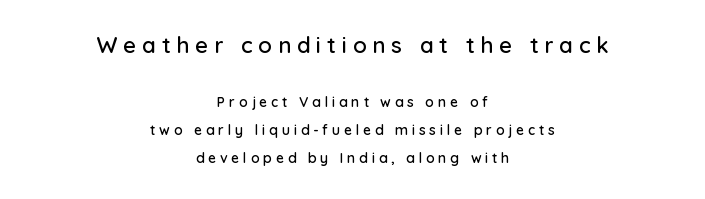
Q: Is the text italic (slanted)? A: No, it is upright.
Q: Is the text underlined? A: No.
Q: How is the paragraph aligned? A: Centered.
Q: Is the spacing between letters normal or unusually wide? A: Unusually wide.
Q: Is the spacing between lines tight, normal or loose? A: Loose.
Q: Which block of text is set in a larger size, the first (top) or the second (bottom)? A: The first (top) one.
